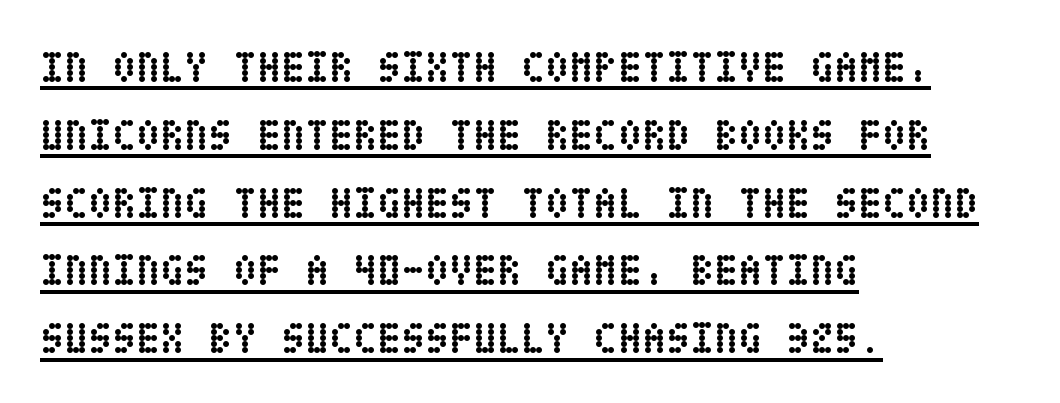
{"italic": "no", "bold": "yes", "weight": "semibold", "width": "condensed", "stroke_contrast": "low", "x_height": "large", "underline": "yes", "align": "left", "line_spacing": "normal", "line_spacing_ratio": 1.54, "letter_spacing": "normal", "letter_spacing_em": 0.0, "glyph_px": 44}
